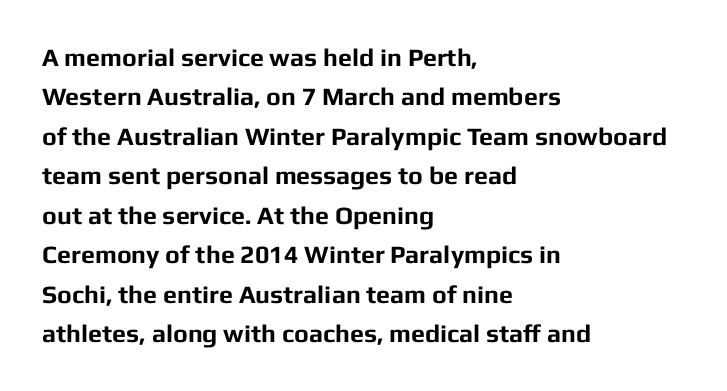
Q: Is the text bold? A: Yes.
Q: Is the text italic (slanted)? A: No, it is upright.
Q: Is the text underlined? A: No.
Q: How is the paragraph aligned? A: Left-aligned.
Q: Is the spacing between letters normal or unusually wide? A: Normal.
Q: Is the spacing between lines tight, normal or loose? A: Normal.
